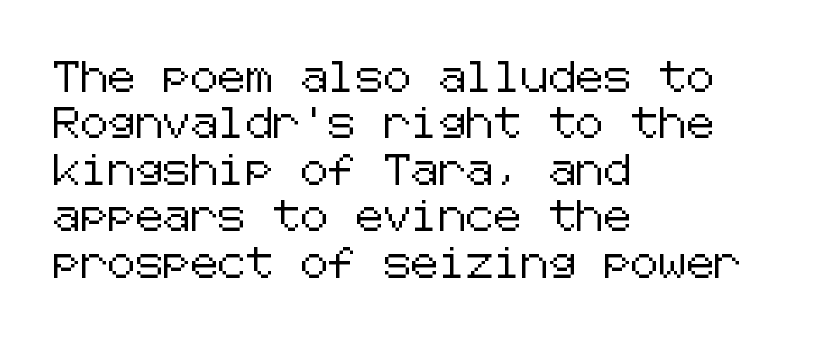
In terms of posture, this sample is upright. The area under the type is left untouched. The paragraph shown leans on its left margin. This rendering employs a face without finishing strokes, i.e., a sans-serif.
